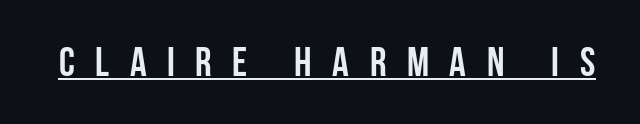
The image shows 41 px semibold, condensed sans-serif type, upright; set unusually wide letter spacing (+0.5 em), underlined; low stroke contrast and a large x-height.
